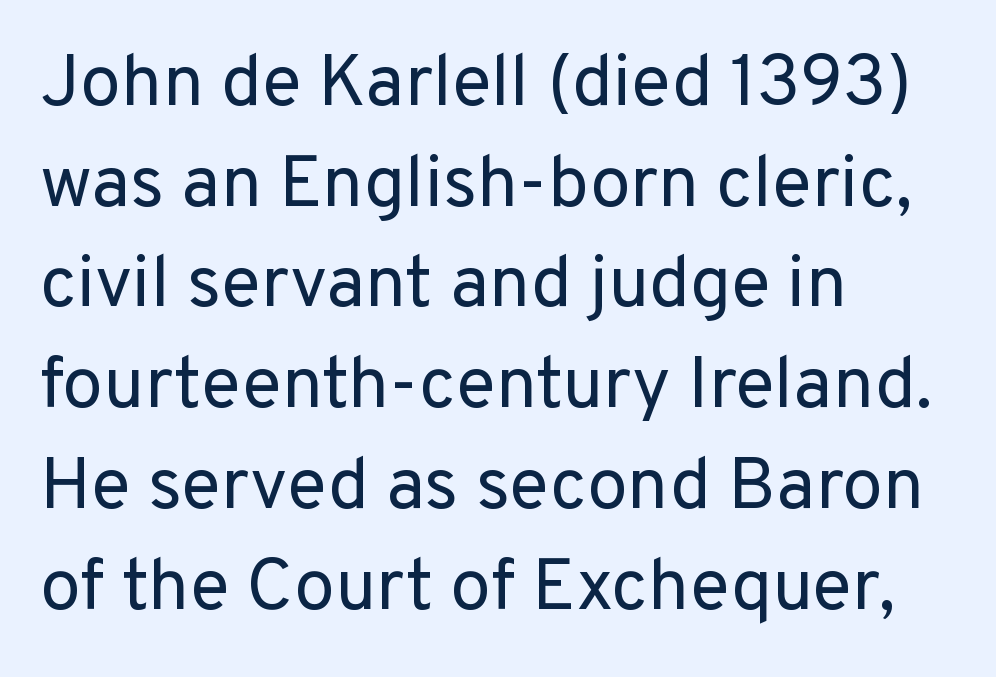
{"serif": "no", "italic": "no", "bold": "no", "weight": "regular", "width": "normal", "stroke_contrast": "low", "x_height": "medium", "monospaced": "no", "underline": "no", "align": "left", "line_spacing": "normal", "line_spacing_ratio": 1.38, "letter_spacing": "normal", "letter_spacing_em": 0.0, "glyph_px": 73}
